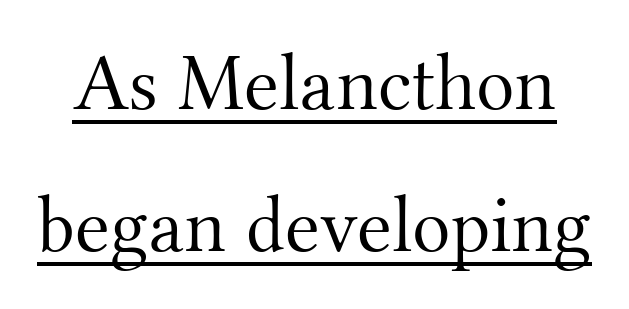
{"serif": "yes", "italic": "no", "bold": "no", "weight": "light", "width": "normal", "stroke_contrast": "medium", "x_height": "small", "monospaced": "no", "underline": "yes", "line_spacing_ratio": 1.78, "letter_spacing": "normal", "letter_spacing_em": 0.0, "glyph_px": 80}
